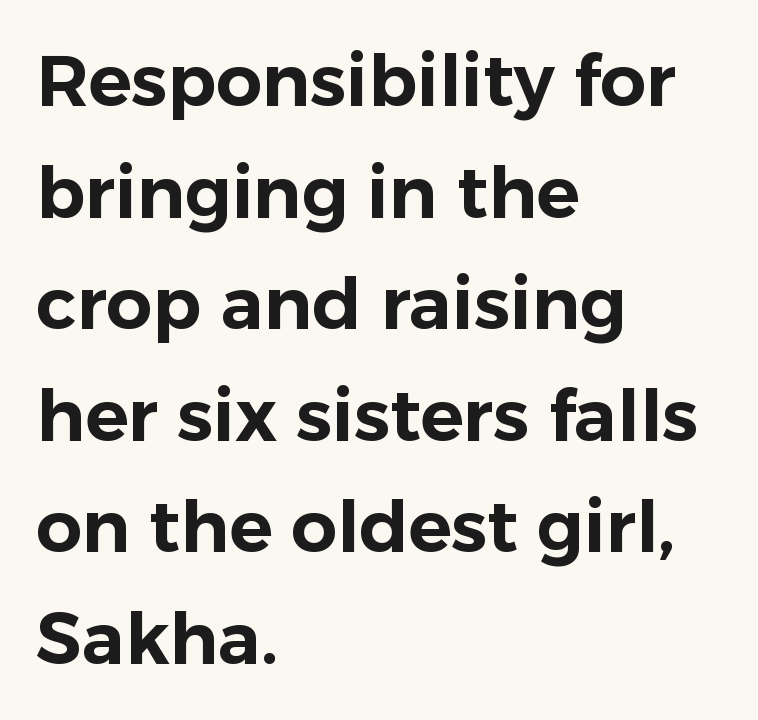
Note the varied advance widths — an 'i' is clearly narrower than an 'm'. You can tell it's not italic because the verticals are truly vertical. Rule under the text: the space is simply empty. All the whitespace from short lines collects on the right. Classification — sans serif. One glance says typical: line gaps are just what's usual.
